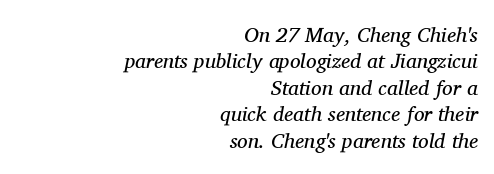
Q: Is the text bold? A: No.
Q: Is the text italic (slanted)? A: Yes, it leans right by about 11 degrees.
Q: Is the text underlined? A: No.
Q: How is the paragraph aligned? A: Right-aligned.
Q: Is the spacing between letters normal or unusually wide? A: Normal.
Q: Is the spacing between lines tight, normal or loose? A: Normal.
